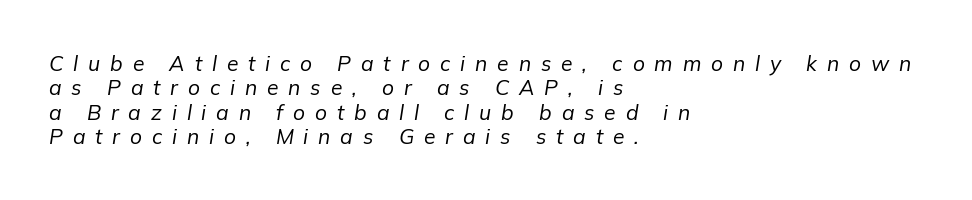
The image shows 21 px text type, italic (leaning right); set left-aligned, line spacing 1.16x, unusually wide letter spacing (+0.47 em), not underlined.
